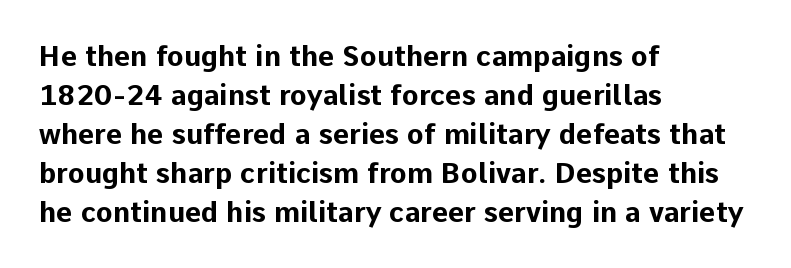
The image shows 28 px bold sans-serif type, upright; set left-aligned, normal line spacing (1.39x), normal letter spacing, not underlined; low stroke contrast and a medium x-height.
